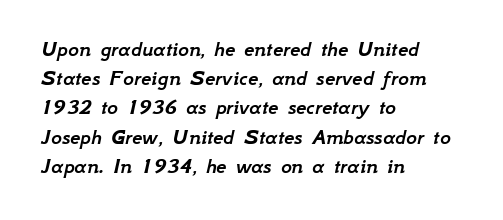
The image shows 23 px text type, italic (leaning right); set left-aligned, normal line spacing (1.27x), normal letter spacing, not underlined.
